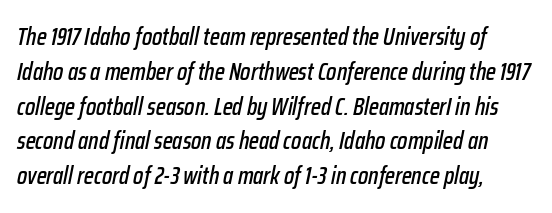
The image shows 24 px text type, italic (leaning right); set normal line spacing (1.45x), normal letter spacing, not underlined.
